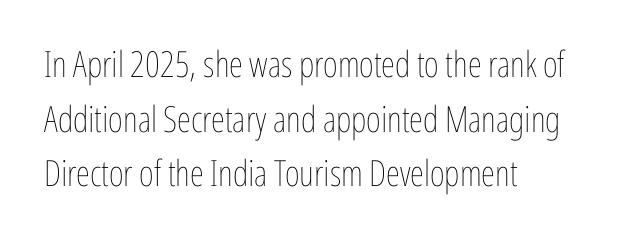
A classic flush-left, rag-right setting is used for this passage. The lettering holds an erect, upright posture throughout. Interline gaps are of average width in this sample. There is no visible air inserted between adjacent glyphs. Ink coverage per letter is moderate at most. The zone under the glyphs is completely vacant.
